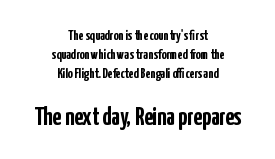
{"italic": "no", "bold": "yes", "underline": "no", "align": "center", "line_spacing": "normal", "line_spacing_ratio": 1.35, "letter_spacing": "normal", "letter_spacing_em": 0.0, "larger_block": "second", "size_ratio": 1.79, "glyph_px": 25}
